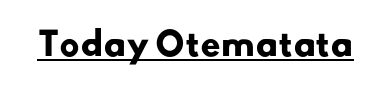
Q: Is the text bold? A: Yes.
Q: Is the typeface a serif or a sans-serif typeface? A: Sans-serif.
Q: Is the text underlined? A: Yes.
Q: Is the spacing between letters normal or unusually wide? A: Normal.
Q: Width (condensed, normal, or wide)? A: Normal.
Q: Stroke contrast? A: Low.
Q: x-height? A: Small.
Q: Monospaced? A: No.
